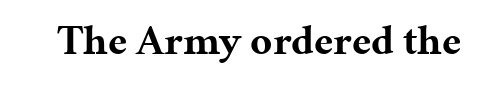
The image shows 42 px bold serif type, upright; set normal letter spacing, not underlined; medium stroke contrast and a medium x-height.
